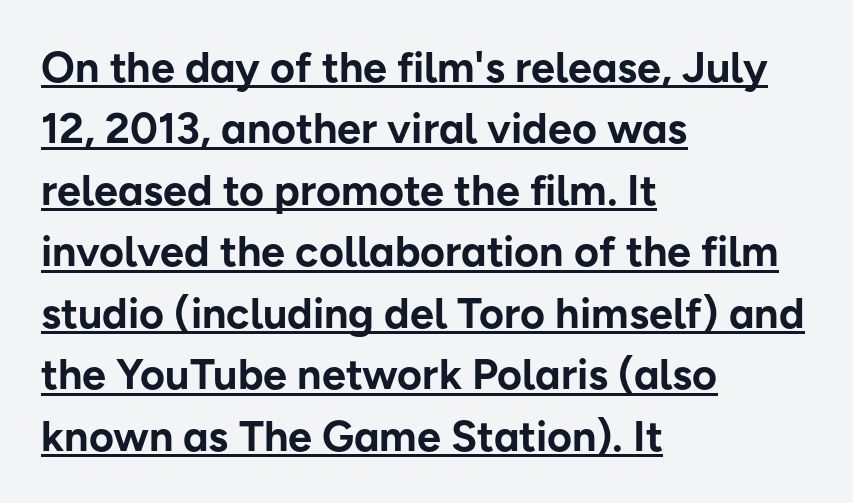
The image shows 43 px bold sans-serif type, upright; set left-aligned, normal line spacing (1.43x), normal letter spacing, underlined; low stroke contrast and a medium x-height.
